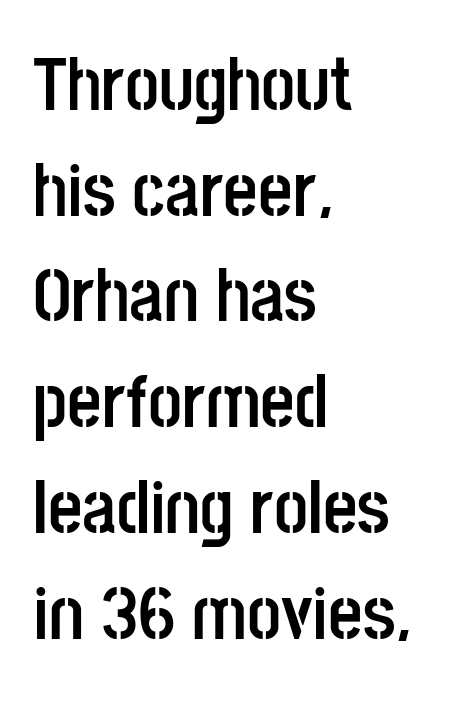
What stands out about the letter spacing? Nothing — it is the standard amount. Is there much room between lines? A standard amount, neither cramped nor airy. Weight check: bold — yes, fully. A classic flush-left, rag-right setting is used for this passage. Has an underline been added? It has not. These lines are composed in type without serifs.
